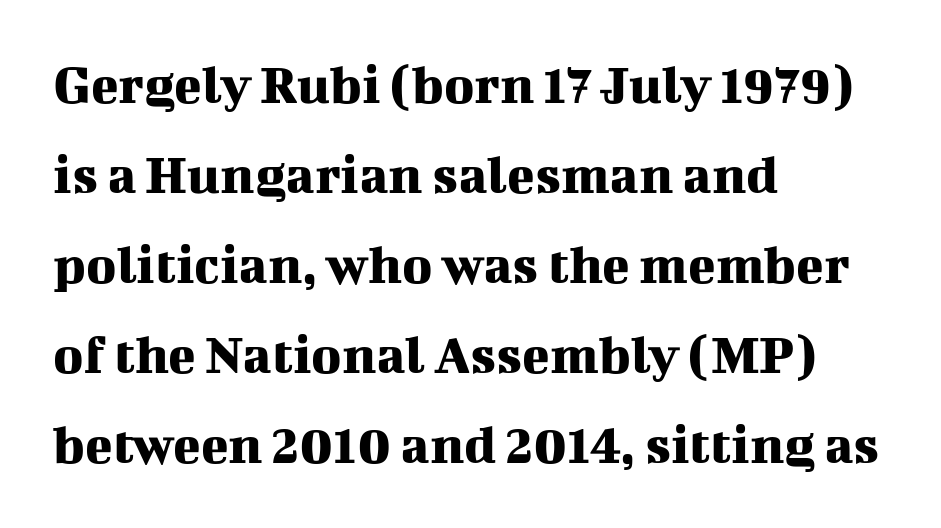
Q: Is the text italic (slanted)? A: No, it is upright.
Q: Is the typeface a serif or a sans-serif typeface? A: Serif.
Q: Is the text underlined? A: No.
Q: How is the paragraph aligned? A: Left-aligned.
Q: Is the spacing between letters normal or unusually wide? A: Normal.
Q: Is the spacing between lines tight, normal or loose? A: Normal.
Q: Width (condensed, normal, or wide)? A: Normal.
Q: Stroke contrast? A: Medium.
Q: x-height? A: Medium.
Q: Monospaced? A: No.
